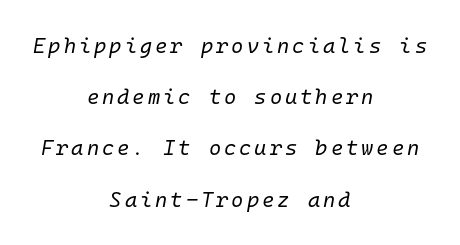
Q: Is the text bold? A: No.
Q: Is the text italic (slanted)? A: Yes, it leans right by about 10 degrees.
Q: Is the text underlined? A: No.
Q: How is the paragraph aligned? A: Centered.
Q: Is the spacing between lines tight, normal or loose? A: Loose.
